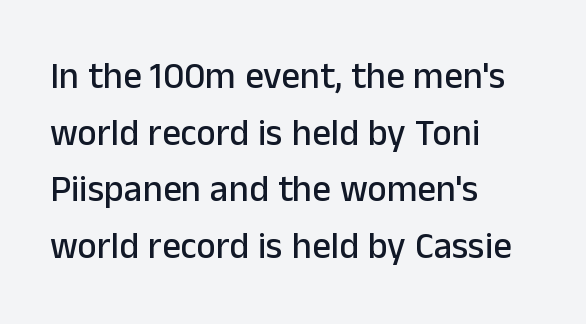
The image shows 37 px sans-serif type, upright; set left-aligned, normal line spacing (1.53x), normal letter spacing, not underlined; low stroke contrast and a medium x-height.
